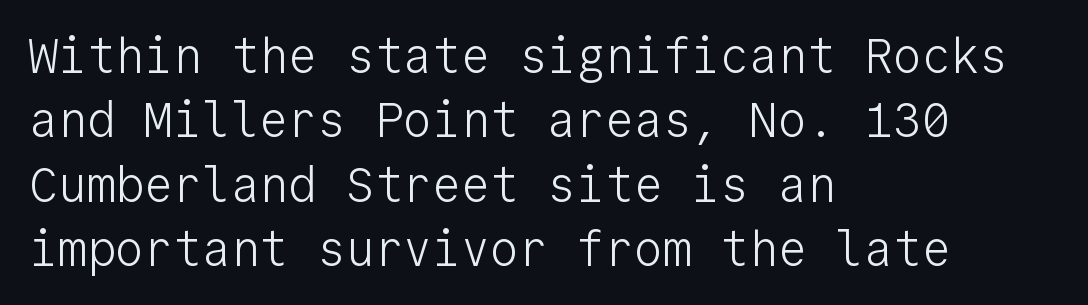
The axis of the letterforms is exactly vertical. The weight tops out at a normal text grade. Clear beneath every line of the passage. Note the uniform advance width — an 'i' takes as much space as an 'm'. Each new line begins a customary step beneath the previous one. Font category for this specimen: sans-serif.
